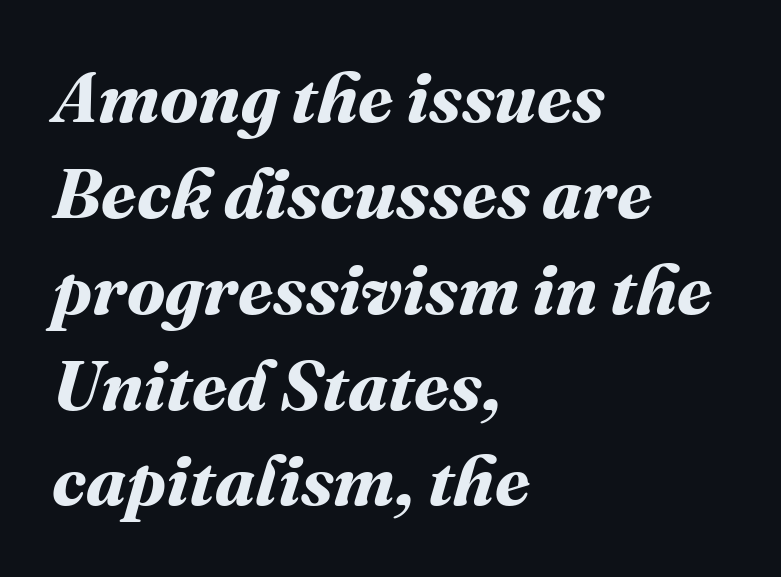
{"bold": "yes", "weight": "bold", "width": "normal", "stroke_contrast": "medium", "x_height": "medium", "monospaced": "no", "underline": "no", "align": "left", "line_spacing": "normal", "line_spacing_ratio": 1.35, "letter_spacing": "normal", "letter_spacing_em": 0.0, "glyph_px": 71}
